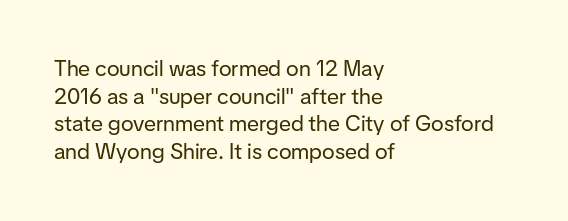
The image shows 22 px text type, upright; set left-aligned, normal line spacing (1.26x), normal letter spacing, not underlined.
